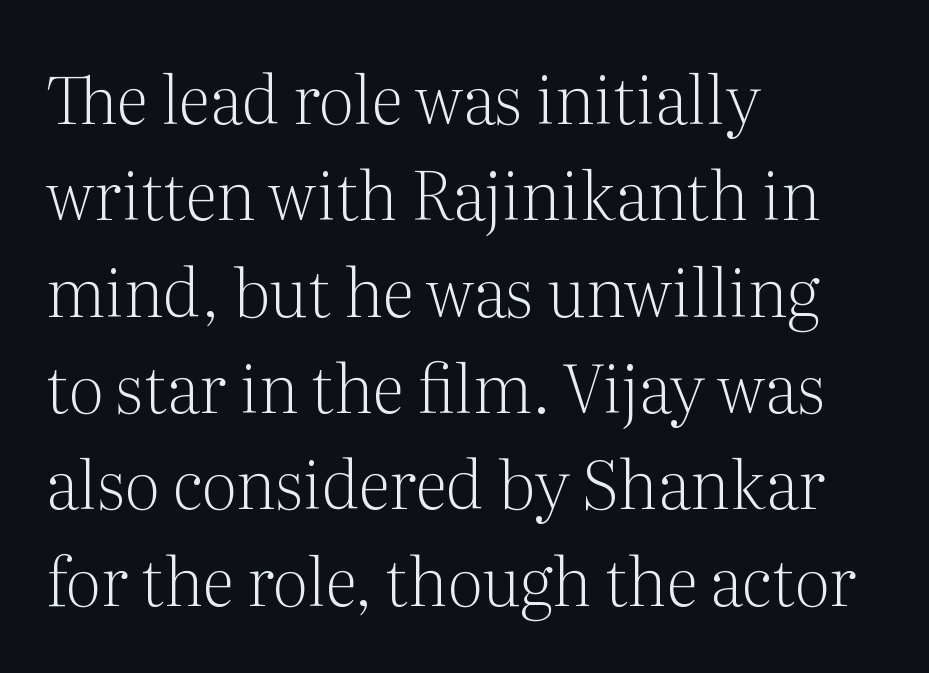
Q: Is the text bold? A: No.
Q: Is the text italic (slanted)? A: No, it is upright.
Q: Is the typeface a serif or a sans-serif typeface? A: Serif.
Q: Is the text underlined? A: No.
Q: How is the paragraph aligned? A: Left-aligned.
Q: Is the spacing between letters normal or unusually wide? A: Normal.
Q: Is the spacing between lines tight, normal or loose? A: Normal.
Q: Width (condensed, normal, or wide)? A: Normal.
Q: Stroke contrast? A: Medium.
Q: x-height? A: Medium.
Q: Monospaced? A: No.
